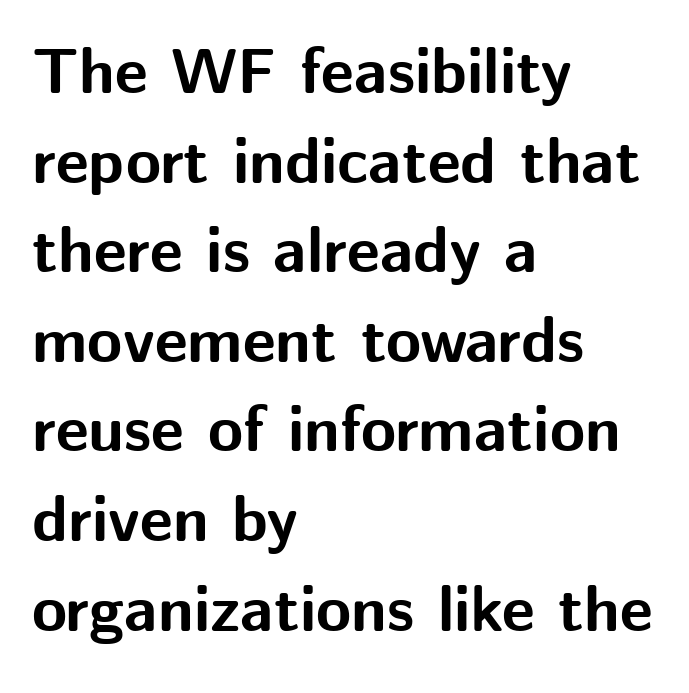
{"serif": "no", "italic": "no", "bold": "yes", "weight": "bold", "width": "normal", "stroke_contrast": "medium", "x_height": "medium", "monospaced": "no", "underline": "no", "align": "left", "line_spacing": "normal", "line_spacing_ratio": 1.4, "letter_spacing": "normal", "letter_spacing_em": 0.0, "glyph_px": 64}
